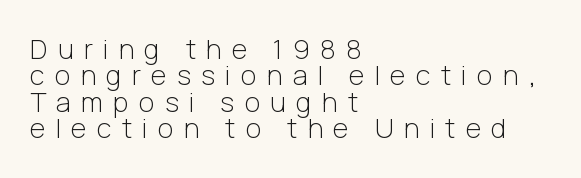
Q: Is the text bold? A: No.
Q: Is the text italic (slanted)? A: No, it is upright.
Q: Is the text underlined? A: No.
Q: How is the paragraph aligned? A: Left-aligned.
Q: Is the spacing between letters normal or unusually wide? A: Unusually wide.
Q: Is the spacing between lines tight, normal or loose? A: Tight.
